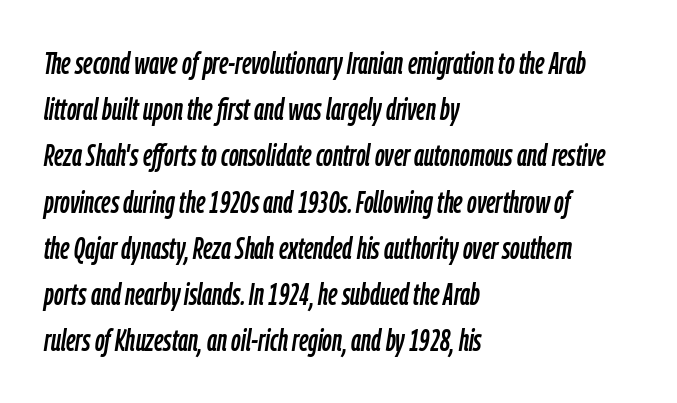
The passage shown has conventional tracking throughout. All the whitespace from short lines collects on the right. The passage shown leans; its letterforms are oblique. The space between consecutive lines is moderate.
